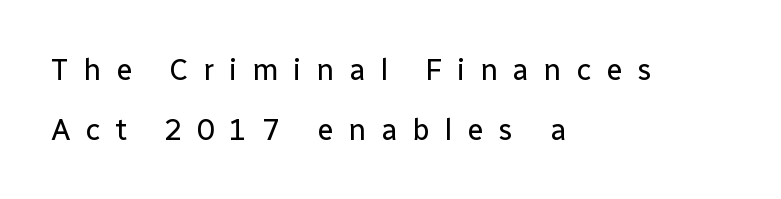
Q: Is the text bold? A: No.
Q: Is the text italic (slanted)? A: No, it is upright.
Q: Is the typeface a serif or a sans-serif typeface? A: Sans-serif.
Q: Is the text underlined? A: No.
Q: How is the paragraph aligned? A: Left-aligned.
Q: Is the spacing between letters normal or unusually wide? A: Unusually wide.
Q: Is the spacing between lines tight, normal or loose? A: Loose.
Q: Width (condensed, normal, or wide)? A: Normal.
Q: Stroke contrast? A: Low.
Q: x-height? A: Medium.
Q: Monospaced? A: No.
